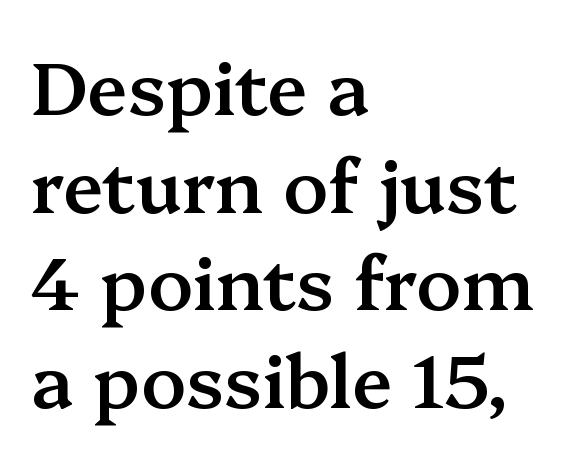
One glance says typical: line gaps are just what's usual. Compared with a centered layout, this one pins lines to the left instead. Caption: standard tracking, unaltered. A typesetter would mark this as roman, not italic.
